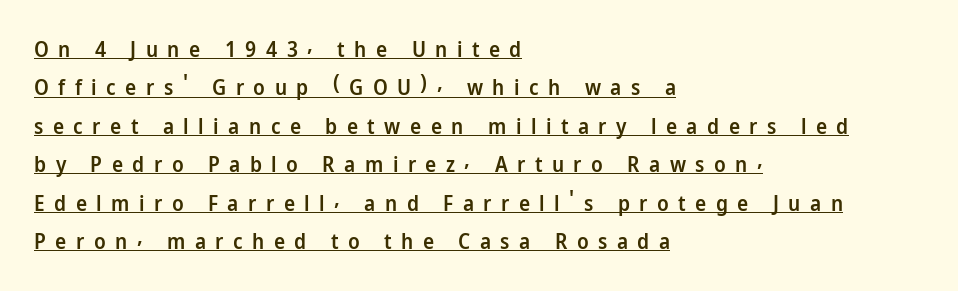
Strokes here are thickened, but only to semibold level. Inter-character spacing is expanded well beyond the font's built-in metrics. Each line of the rendering has a horizontal stroke beneath the glyphs. Italic: no, the glyphs are upright roman. All the whitespace from short lines collects on the right.
